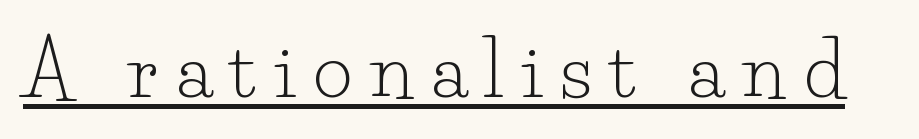
{"serif": "yes", "italic": "no", "bold": "no", "weight": "light", "width": "normal", "stroke_contrast": "low", "x_height": "small", "monospaced": "no", "underline": "yes", "letter_spacing": "wide", "letter_spacing_em": 0.24, "glyph_px": 76}
